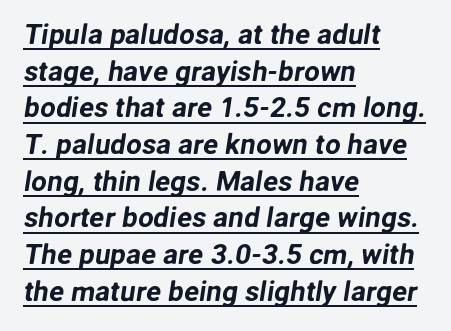
The passage shown is underscored from start to finish. Regular leading. Unlike a traditional serif, this face leaves its strokes unadorned. Does the copy run flush right? No — it runs flush left. The gaps between neighbouring characters are ordinary and unremarkable.
